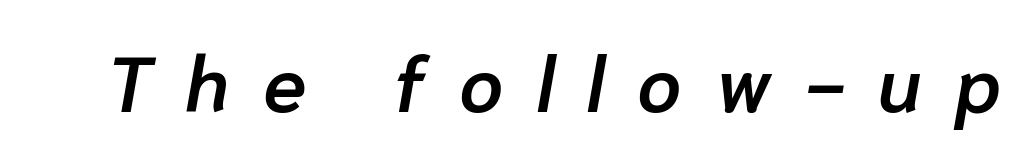
{"italic": "yes", "lean": "right", "slant_degrees": 10, "bold": "semi", "weight": "semibold", "width": "normal", "stroke_contrast": "low", "x_height": "medium", "monospaced": "no", "underline": "no", "letter_spacing": "wide", "letter_spacing_em": 0.42, "glyph_px": 79}
